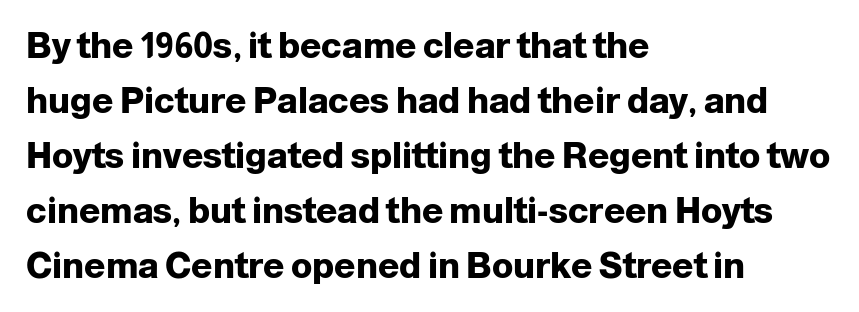
{"serif": "no", "italic": "no", "bold": "yes", "weight": "heavy", "width": "normal", "stroke_contrast": "low", "x_height": "medium", "monospaced": "no", "underline": "no", "align": "left", "line_spacing": "normal", "line_spacing_ratio": 1.57, "letter_spacing": "normal", "letter_spacing_em": 0.0, "glyph_px": 35}
